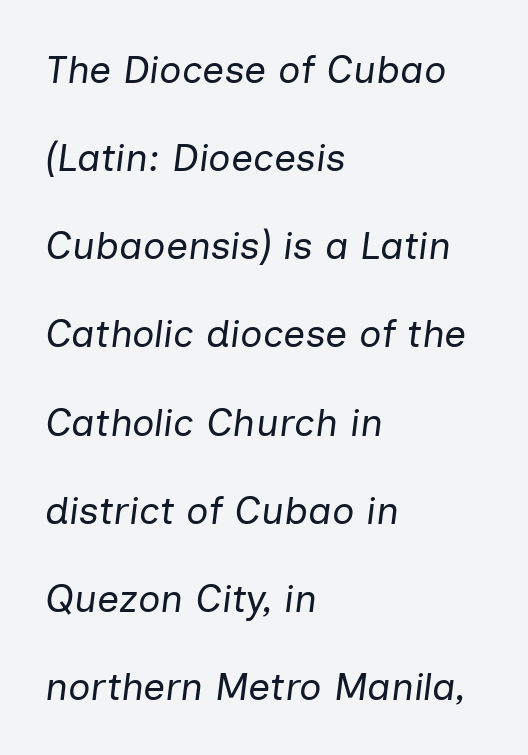
Heaviness? Minimal to ordinary, like unemphasized prose. A typesetter would call this proportional, since set widths differ per character. What's the leading like? Stretched, with rows far apart. Slant detected: the letters are inclined. A bare baseline throughout the passage. Caption: multi-line text, flush left, ragged right.
